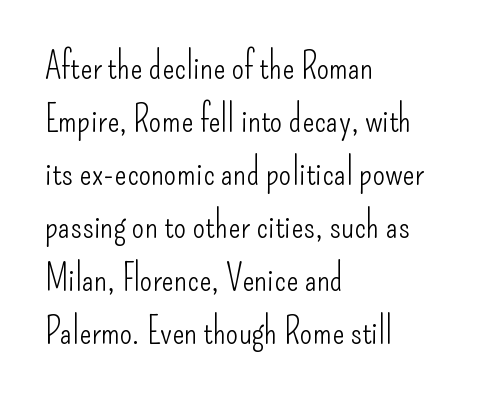
{"serif": "no", "italic": "no", "bold": "no", "weight": "light", "width": "condensed", "stroke_contrast": "low", "x_height": "small", "monospaced": "no", "underline": "no", "align": "left", "line_spacing": "normal", "line_spacing_ratio": 1.47, "letter_spacing": "normal", "letter_spacing_em": 0.0, "glyph_px": 36}
